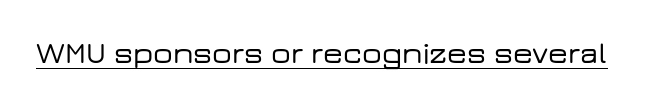
Q: Is the text italic (slanted)? A: No, it is upright.
Q: Is the typeface a serif or a sans-serif typeface? A: Sans-serif.
Q: Is the text underlined? A: Yes.
Q: Is the spacing between letters normal or unusually wide? A: Normal.
Q: Width (condensed, normal, or wide)? A: Wide.
Q: Stroke contrast? A: Low.
Q: x-height? A: Medium.
Q: Monospaced? A: No.
